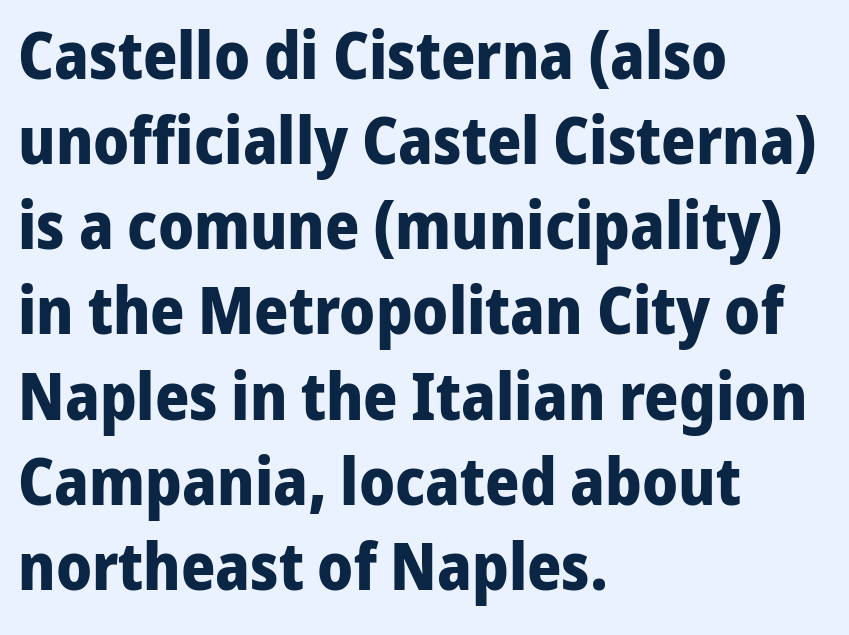
Typesetter's note: full bold, strokes at maximum text heaviness. No italicization has been applied; the sample stays upright. I'd call this a sans setting — the letters go barefoot. Check the space under the baseline: it is left empty.
